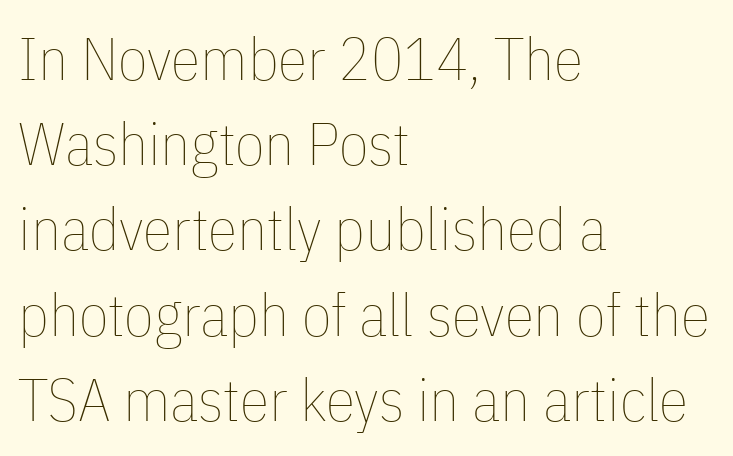
The space directly below the letters is spotless. These lines are rendered in a variable-pitch font. What's the leading like? Ordinary, nothing unusual. The letters stand straight up with perfectly vertical stems. Spacing between characters is what you'd get straight out of the box.
